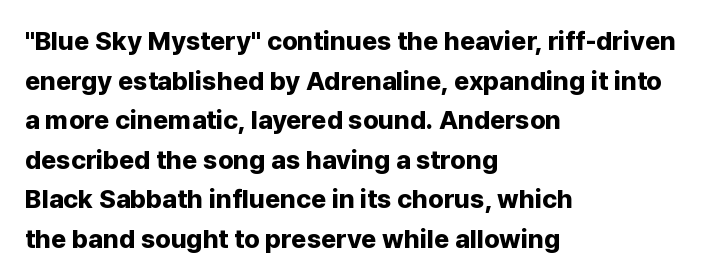
{"italic": "no", "bold": "yes", "underline": "no", "align": "left", "line_spacing": "normal", "line_spacing_ratio": 1.52, "letter_spacing": "normal", "letter_spacing_em": 0.0, "glyph_px": 26}
